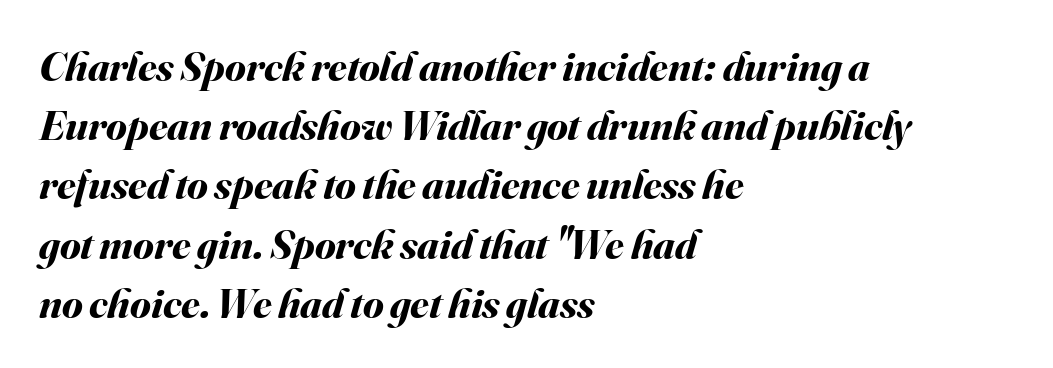
The image shows 42 px bold type, italic (leaning right); set left-aligned, normal line spacing (1.41x), normal letter spacing, not underlined; medium stroke contrast and a small x-height.
